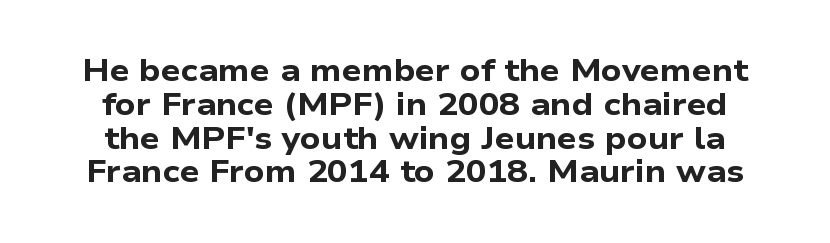
{"serif": "no", "bold": "yes", "weight": "bold", "width": "wide", "stroke_contrast": "low", "x_height": "medium", "monospaced": "no", "underline": "no", "line_spacing": "tight", "line_spacing_ratio": 1.09, "letter_spacing": "normal", "letter_spacing_em": 0.0, "glyph_px": 31}
